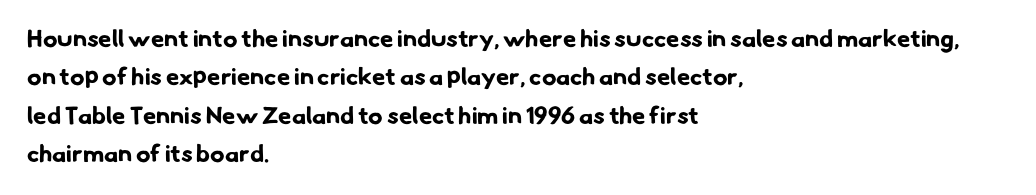
{"bold": "yes", "underline": "no", "align": "left", "line_spacing": "normal", "line_spacing_ratio": 1.6, "letter_spacing": "normal", "letter_spacing_em": 0.0, "glyph_px": 24}
